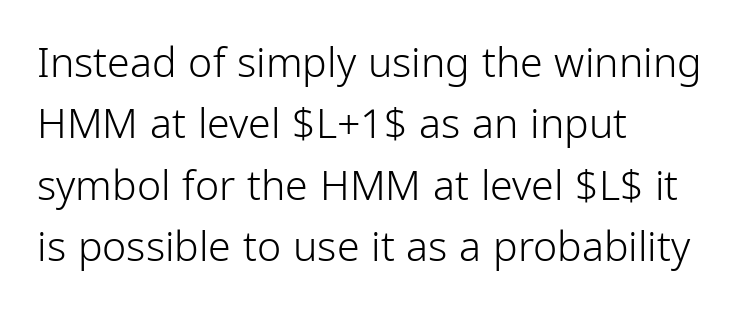
Q: Is the text bold? A: No.
Q: Is the text italic (slanted)? A: No, it is upright.
Q: Is the typeface a serif or a sans-serif typeface? A: Sans-serif.
Q: Is the text underlined? A: No.
Q: How is the paragraph aligned? A: Left-aligned.
Q: Is the spacing between letters normal or unusually wide? A: Normal.
Q: Is the spacing between lines tight, normal or loose? A: Normal.
Q: Width (condensed, normal, or wide)? A: Condensed.
Q: Stroke contrast? A: Low.
Q: x-height? A: Medium.
Q: Monospaced? A: No.
